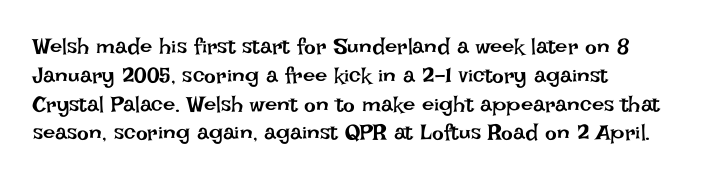
The image shows 22 px text type, upright; set left-aligned, normal line spacing (1.31x), normal letter spacing, not underlined.
